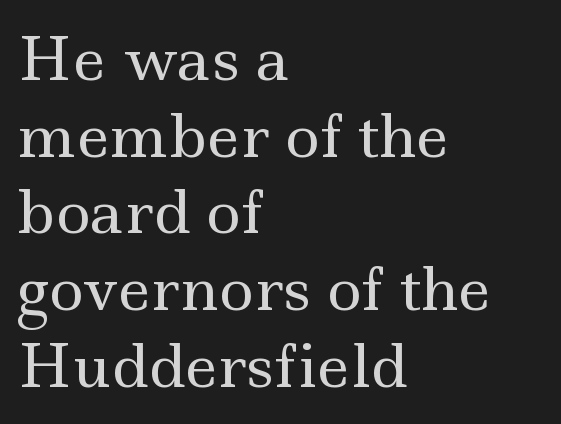
Q: Is the text bold? A: No.
Q: Is the text italic (slanted)? A: No, it is upright.
Q: Is the typeface a serif or a sans-serif typeface? A: Serif.
Q: Is the text underlined? A: No.
Q: How is the paragraph aligned? A: Left-aligned.
Q: Is the spacing between letters normal or unusually wide? A: Normal.
Q: Is the spacing between lines tight, normal or loose? A: Normal.
Q: Width (condensed, normal, or wide)? A: Wide.
Q: x-height? A: Small.
Q: Monospaced? A: No.
